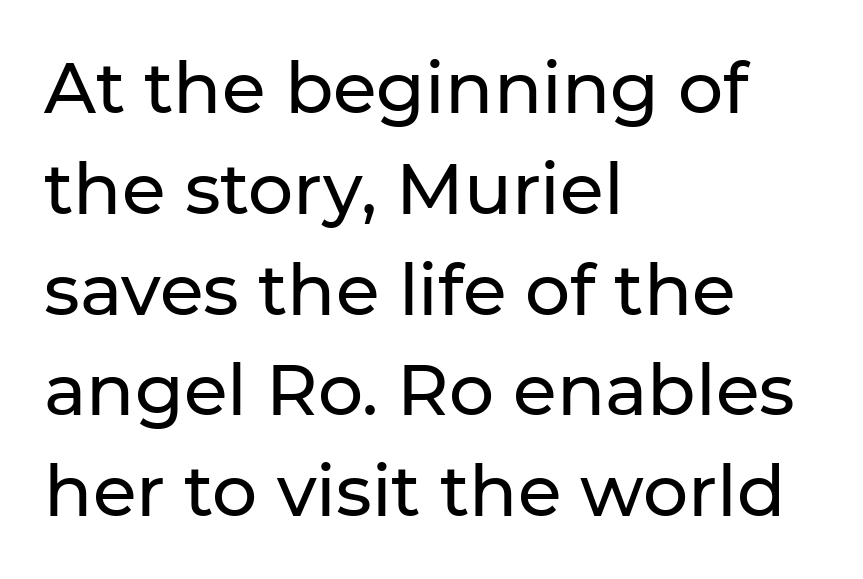
Looks like regular typesetting: each glyph gets only the width it needs. Every stem runs plumb, perpendicular to the baseline. Observe the ordinary spacing: letters are neighbours, not strangers. Leading: standard.
